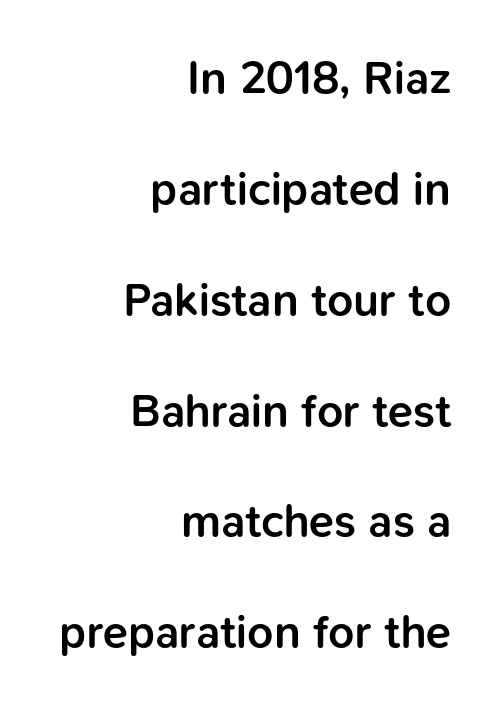
{"serif": "no", "italic": "no", "bold": "semi", "weight": "semibold", "width": "normal", "stroke_contrast": "low", "x_height": "medium", "monospaced": "no", "underline": "no", "align": "right", "line_spacing": "loose", "line_spacing_ratio": 2.41, "letter_spacing": "normal", "letter_spacing_em": 0.0, "glyph_px": 46}
